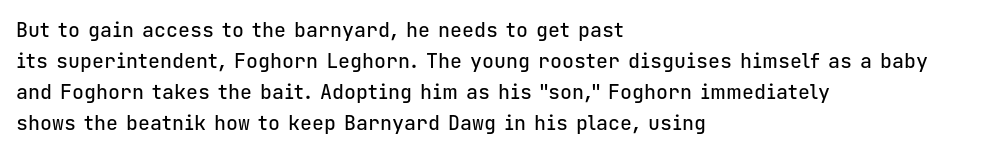
Layout note: lines flush left. Designer's note — italics off, roman on. The baseline area is clear. Reading down the column, the eye jumps a familiar distance to each next line. Default kerning and tracking; the words read as compact shapes.
